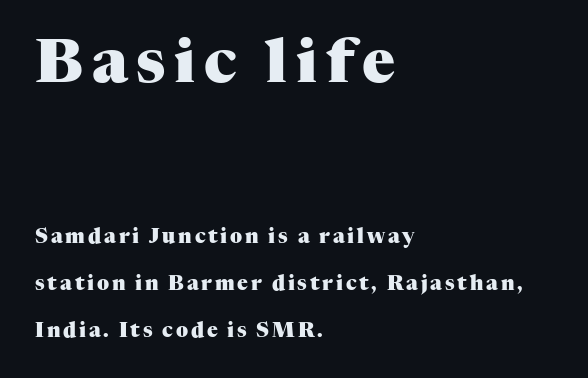
The image shows 61 px heavy serif type, upright; set left-aligned, loose line spacing (2.35x), not underlined; the first (top) block is 3.05x larger; medium stroke contrast and a medium x-height.
